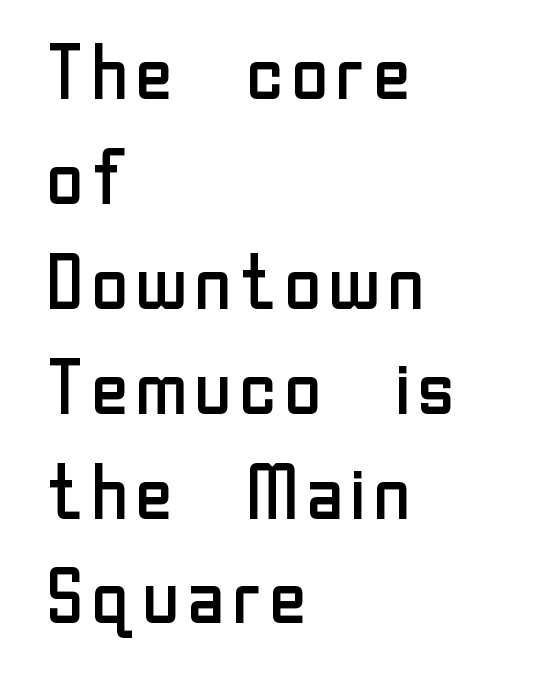
Weight: regular or lighter. This sample uses an upright cut, with every glyph sitting square on the baseline. Compared with typical body copy, the letter spacing here is the same. Rule under the text: the space is simply empty.
